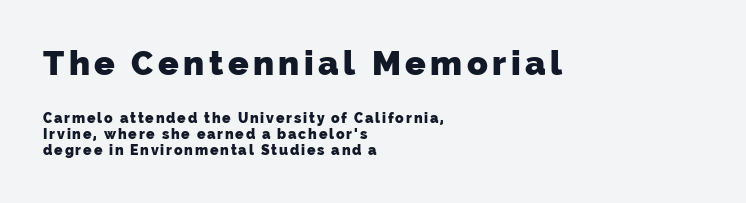
{"serif": "no", "bold": "yes", "weight": "heavy", "width": "normal", "stroke_contrast": "low", "x_height": "medium", "monospaced": "no", "underline": "no", "align": "left", "line_spacing": "tight", "line_spacing_ratio": 1.15, "larger_block": "first", "size_ratio": 2.43, "glyph_px": 34}
